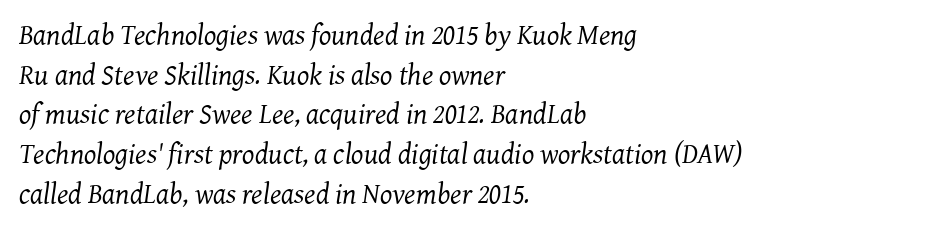
You could not count columns in this text — the font is proportionally spaced. Is the type slanted? Yes — the strokes lean at a clear angle. Standard letterfit; no display-style spreading of the glyphs. Compared with typical paragraphs, the rows here are spaced about the same. Yep, those are serifs on the letters.
